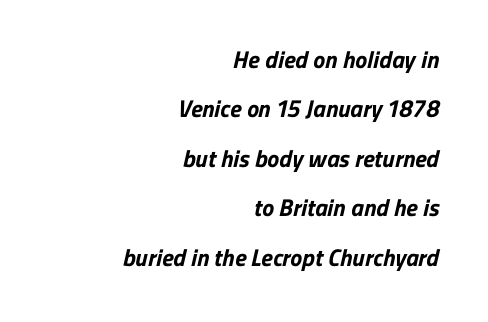
The image shows 24 px bold type; set right-aligned, loose line spacing (2.06x), normal letter spacing, not underlined.
